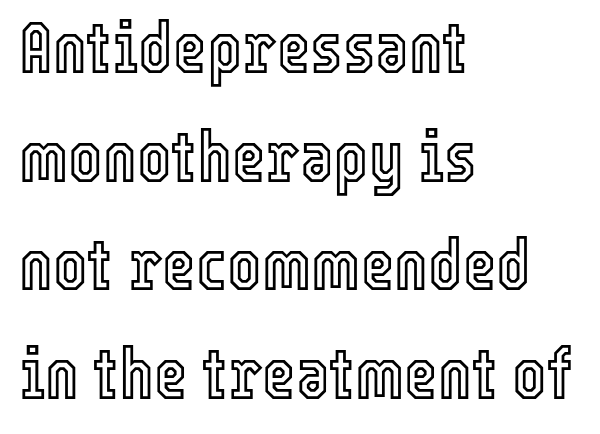
The image shows 72 px condensed type, upright; set left-aligned, normal line spacing (1.51x), normal letter spacing, not underlined; a medium x-height.
